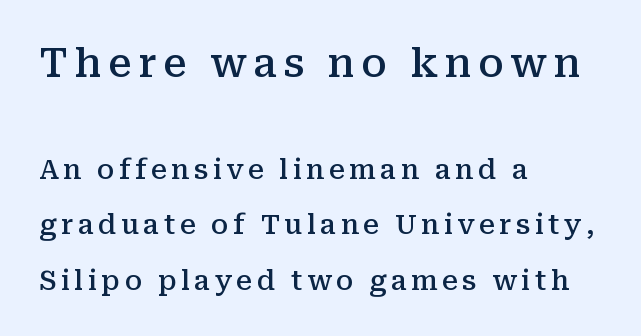
Q: Is the text bold? A: Semi-bold.
Q: Is the text italic (slanted)? A: No, it is upright.
Q: Is the typeface a serif or a sans-serif typeface? A: Serif.
Q: Is the text underlined? A: No.
Q: How is the paragraph aligned? A: Left-aligned.
Q: Is the spacing between lines tight, normal or loose? A: Loose.
Q: Which block of text is set in a larger size, the first (top) or the second (bottom)? A: The first (top) one.
Q: Width (condensed, normal, or wide)? A: Normal.
Q: Stroke contrast? A: Medium.
Q: x-height? A: Medium.
Q: Monospaced? A: No.
